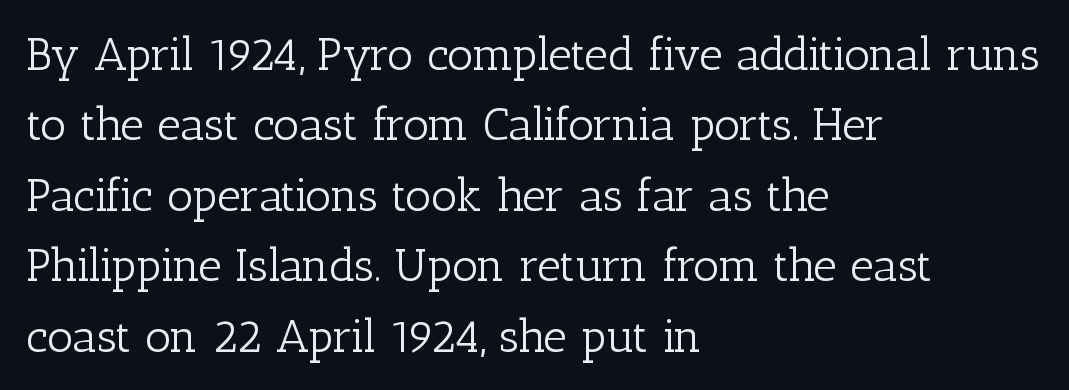
Q: Is the text bold? A: No.
Q: Is the text italic (slanted)? A: No, it is upright.
Q: Is the typeface a serif or a sans-serif typeface? A: Serif.
Q: Is the text underlined? A: No.
Q: How is the paragraph aligned? A: Left-aligned.
Q: Is the spacing between letters normal or unusually wide? A: Normal.
Q: Is the spacing between lines tight, normal or loose? A: Normal.
Q: Width (condensed, normal, or wide)? A: Normal.
Q: Stroke contrast? A: Low.
Q: x-height? A: Medium.
Q: Monospaced? A: No.
